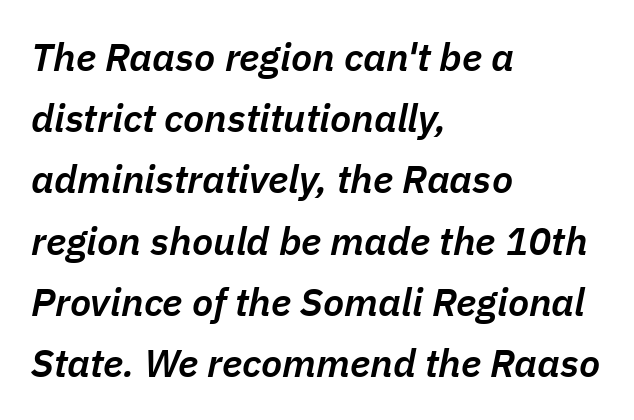
The image shows 39 px semibold type, italic (leaning right); set left-aligned, normal line spacing (1.57x), normal letter spacing, not underlined; low stroke contrast and a medium x-height.
